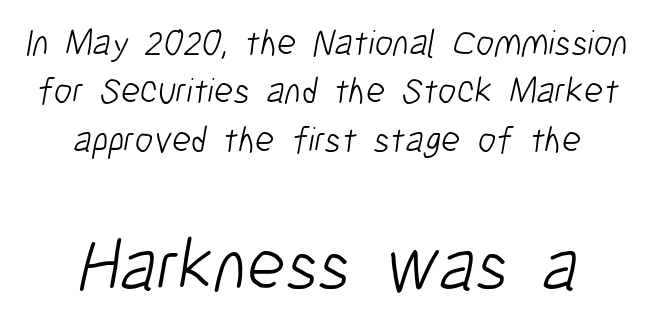
The space between consecutive lines is moderate. The passage shown has conventional tracking throughout. Two sizes are in play, and the larger belongs to the second block. The font sits on the lighter half of the weight spectrum, regular included. The rendering positions every line midway between the sides.
